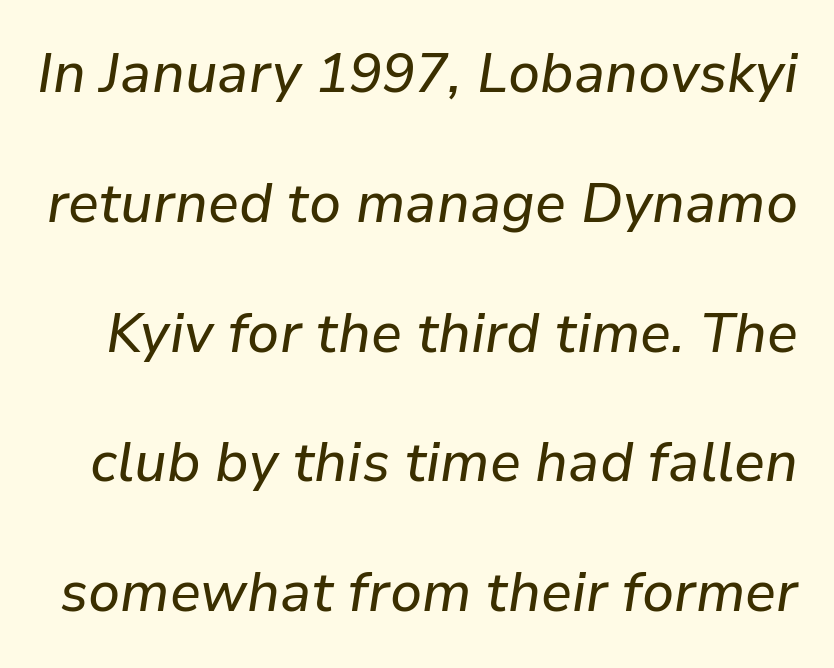
{"italic": "yes", "lean": "right", "slant_degrees": 9, "width": "normal", "stroke_contrast": "low", "x_height": "medium", "monospaced": "no", "underline": "no", "line_spacing": "loose", "line_spacing_ratio": 2.36, "letter_spacing": "normal", "letter_spacing_em": 0.0, "glyph_px": 55}
